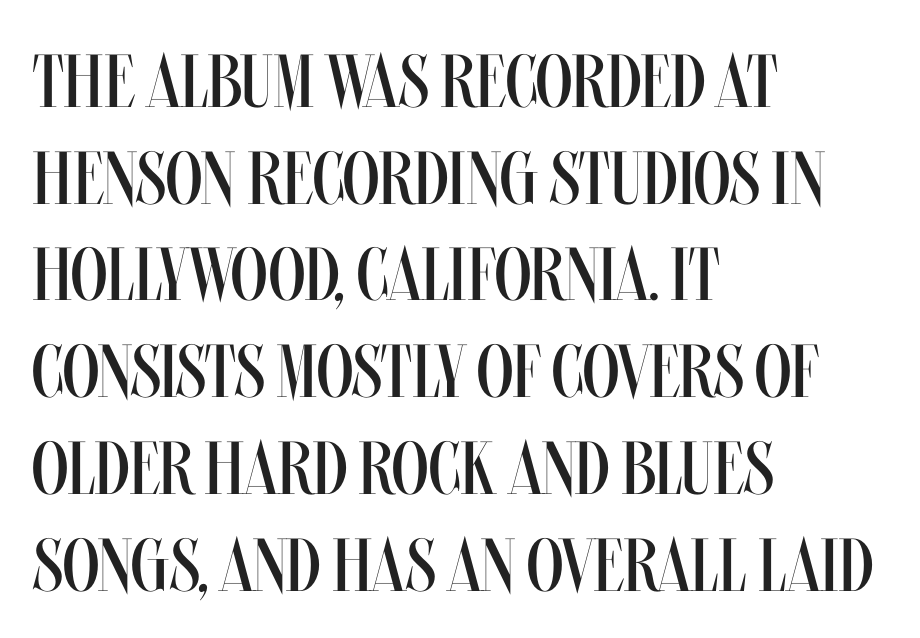
This sample has the flowing, uneven cadence of proportional lettering. The face used here is rendered with its standard letterfit. Vertically, the passage feels balanced, rows spaced as you'd expect. The words here are not underlined. Line beginnings align vertically; line endings do not. Think standard paragraph weight, or any step lighter than that.
